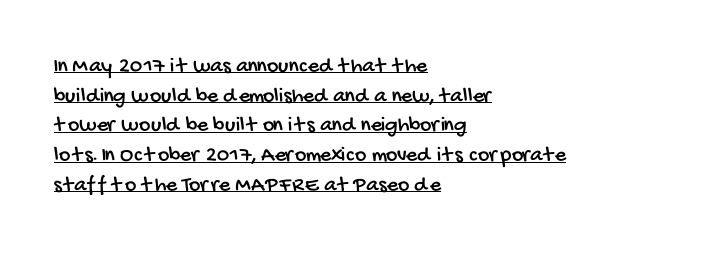
{"underline": "yes", "align": "left", "line_spacing": "normal", "line_spacing_ratio": 1.35, "letter_spacing": "normal", "letter_spacing_em": 0.0, "glyph_px": 22}
